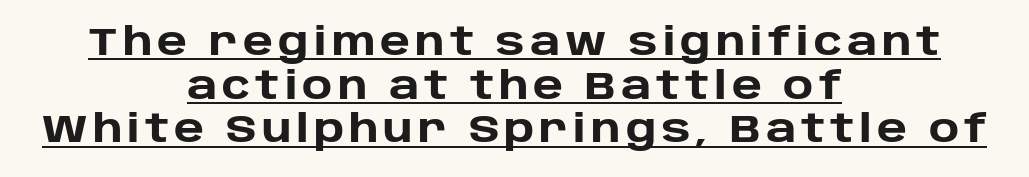
Q: Is the text bold? A: Yes.
Q: Is the text italic (slanted)? A: No, it is upright.
Q: Is the typeface a serif or a sans-serif typeface? A: Sans-serif.
Q: Is the text underlined? A: Yes.
Q: How is the paragraph aligned? A: Centered.
Q: Is the spacing between lines tight, normal or loose? A: Tight.
Q: Width (condensed, normal, or wide)? A: Normal.
Q: Stroke contrast? A: Low.
Q: x-height? A: Large.
Q: Monospaced? A: No.
